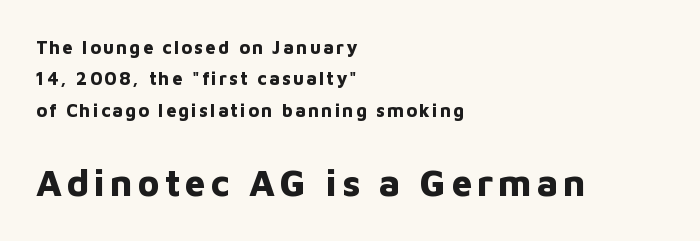
{"serif": "no", "italic": "no", "bold": "yes", "weight": "bold", "width": "normal", "stroke_contrast": "low", "x_height": "medium", "monospaced": "no", "underline": "no", "align": "left", "line_spacing_ratio": 1.75, "larger_block": "second", "size_ratio": 2.06, "glyph_px": 37}
